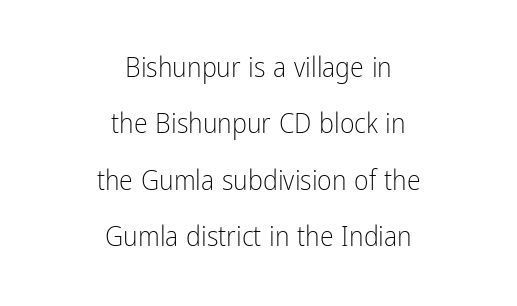
{"serif": "no", "italic": "no", "bold": "no", "weight": "light", "width": "condensed", "stroke_contrast": "low", "x_height": "medium", "monospaced": "no", "underline": "no", "align": "center", "line_spacing": "loose", "line_spacing_ratio": 2.01, "letter_spacing": "normal", "letter_spacing_em": 0.0, "glyph_px": 28}
